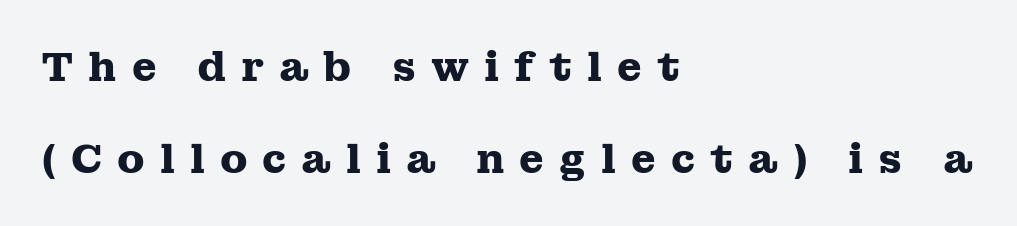
Q: Is the text bold? A: Yes.
Q: Is the text italic (slanted)? A: No, it is upright.
Q: Is the typeface a serif or a sans-serif typeface? A: Serif.
Q: Is the text underlined? A: No.
Q: How is the paragraph aligned? A: Left-aligned.
Q: Is the spacing between letters normal or unusually wide? A: Unusually wide.
Q: Is the spacing between lines tight, normal or loose? A: Loose.
Q: Width (condensed, normal, or wide)? A: Wide.
Q: Stroke contrast? A: Medium.
Q: x-height? A: Medium.
Q: Monospaced? A: No.
